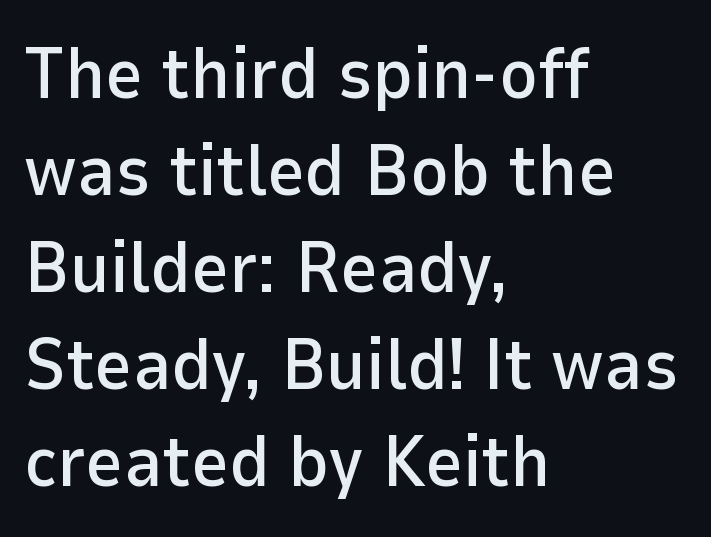
{"serif": "no", "italic": "no", "width": "normal", "stroke_contrast": "low", "x_height": "medium", "monospaced": "no", "underline": "no", "align": "left", "line_spacing": "normal", "line_spacing_ratio": 1.33, "letter_spacing": "normal", "letter_spacing_em": 0.0, "glyph_px": 73}
